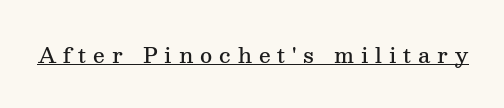
Q: Is the text bold? A: Semi-bold.
Q: Is the text italic (slanted)? A: No, it is upright.
Q: Is the text underlined? A: Yes.
Q: Is the spacing between letters normal or unusually wide? A: Unusually wide.
